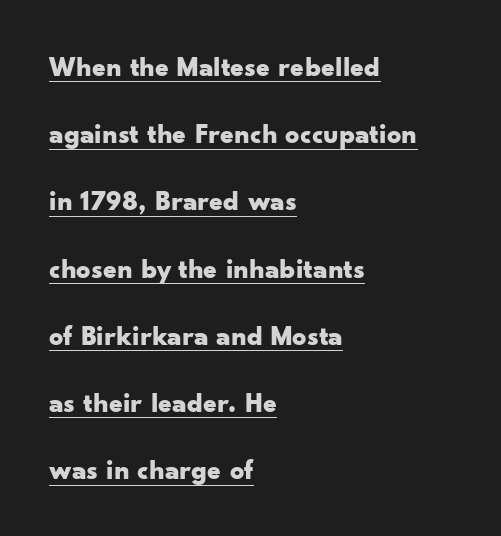
{"serif": "no", "italic": "no", "bold": "yes", "weight": "bold", "width": "wide", "stroke_contrast": "low", "x_height": "small", "monospaced": "no", "underline": "yes", "align": "left", "line_spacing": "loose", "line_spacing_ratio": 2.4, "letter_spacing": "normal", "letter_spacing_em": 0.0, "glyph_px": 28}
